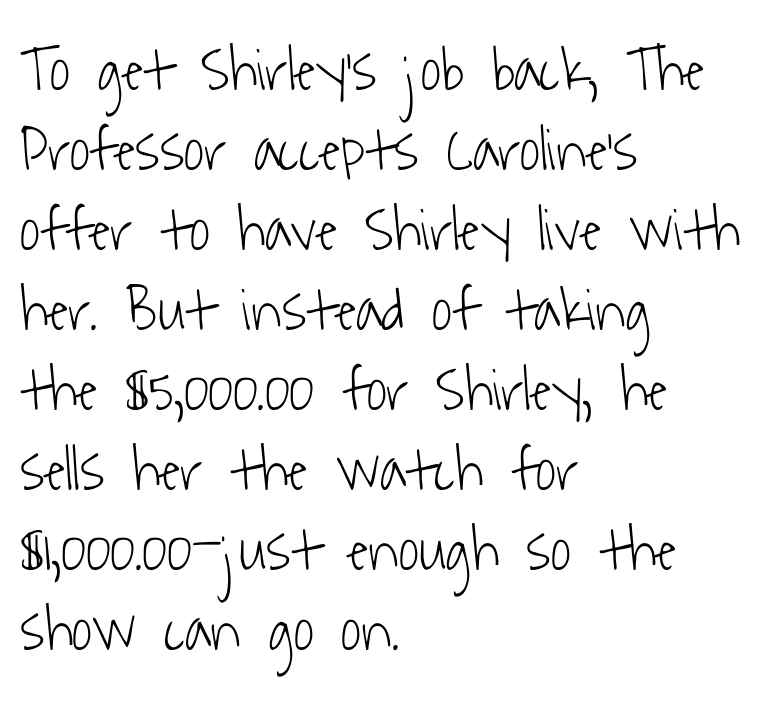
Tracking value appears to be zero — textbook default spacing. Type style note: lacks serifs. Vertical spacing — default. Quick note: underline off. The paragraph has a hard left edge and a soft right edge.
